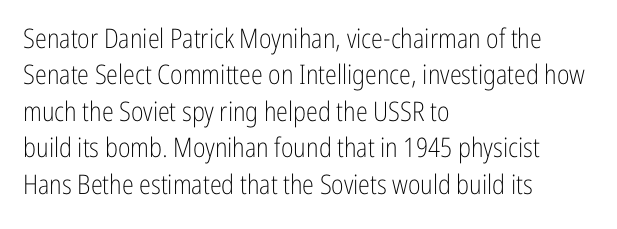
Q: Is the text bold? A: No.
Q: Is the text italic (slanted)? A: No, it is upright.
Q: Is the text underlined? A: No.
Q: How is the paragraph aligned? A: Left-aligned.
Q: Is the spacing between letters normal or unusually wide? A: Normal.
Q: Is the spacing between lines tight, normal or loose? A: Normal.
